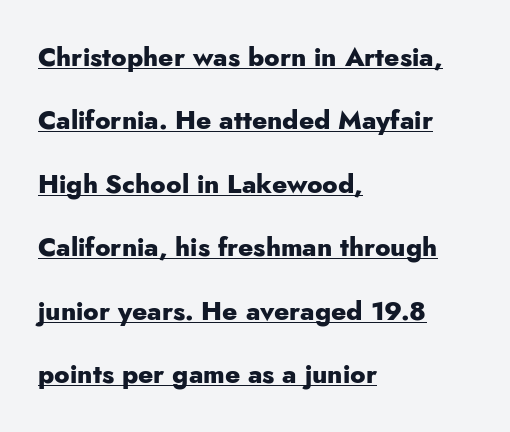
{"italic": "no", "bold": "yes", "underline": "yes", "align": "left", "line_spacing": "loose", "line_spacing_ratio": 2.44, "letter_spacing": "normal", "letter_spacing_em": 0.0, "glyph_px": 26}
